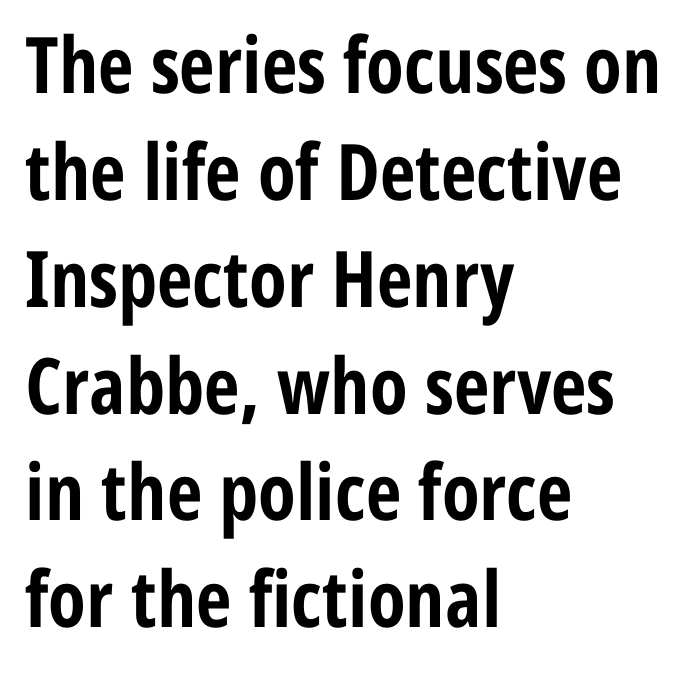
{"serif": "no", "italic": "no", "bold": "yes", "weight": "bold", "width": "condensed", "stroke_contrast": "low", "x_height": "medium", "monospaced": "no", "underline": "no", "align": "left", "line_spacing": "normal", "line_spacing_ratio": 1.37, "letter_spacing": "normal", "letter_spacing_em": 0.0, "glyph_px": 78}
